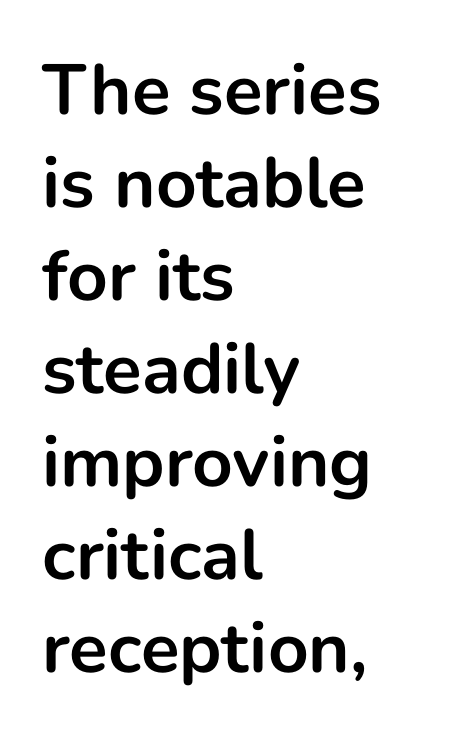
The image shows 71 px bold sans-serif type, upright; set left-aligned, normal line spacing (1.31x), normal letter spacing, not underlined; low stroke contrast and a medium x-height.
